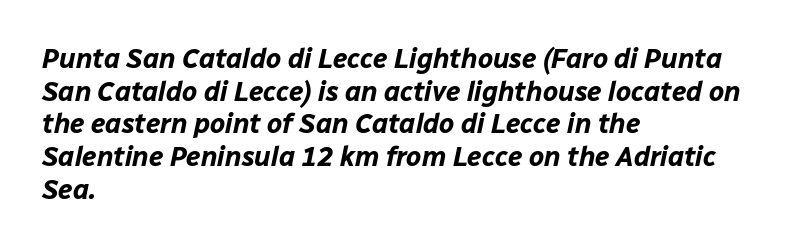
{"italic": "yes", "lean": "right", "slant_degrees": 12, "bold": "yes", "underline": "no", "align": "left", "line_spacing_ratio": 1.21, "letter_spacing": "normal", "letter_spacing_em": 0.0, "glyph_px": 27}
